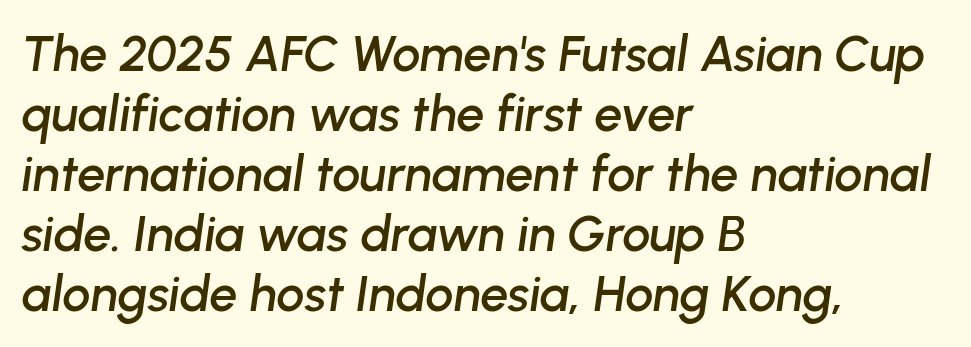
{"italic": "yes", "lean": "right", "slant_degrees": 8, "width": "normal", "stroke_contrast": "low", "x_height": "medium", "monospaced": "no", "underline": "no", "align": "left", "line_spacing_ratio": 1.2, "letter_spacing": "normal", "letter_spacing_em": 0.0, "glyph_px": 50}
